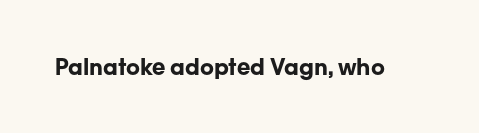
Q: Is the text bold? A: Yes.
Q: Is the text italic (slanted)? A: No, it is upright.
Q: Is the text underlined? A: No.
Q: Is the spacing between letters normal or unusually wide? A: Normal.
